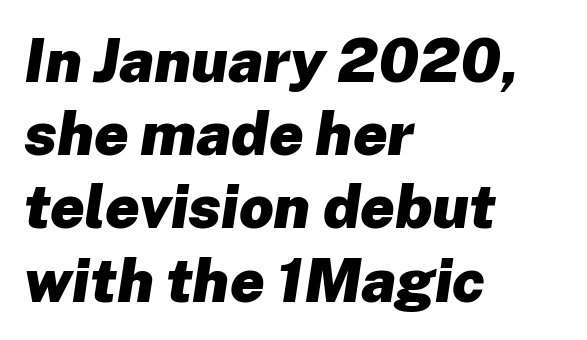
The setting favours the left margin, as ordinary paragraphs usually do. Bare-footed words on every line. Every character sits at an angle, as italics do. Look at the stroke-to-counter ratio: heavy, a bold. The tracking reads as untouched default to a designer's eye. These lines are rendered in a variable-pitch font.
